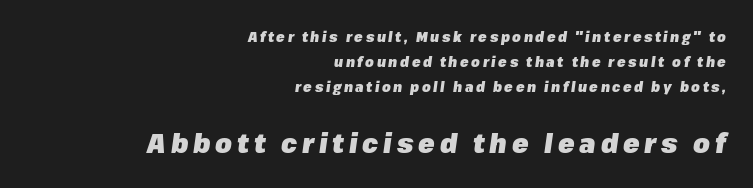
Q: Is the text bold? A: Yes.
Q: Is the text italic (slanted)? A: Yes, it leans right by about 8 degrees.
Q: Is the text underlined? A: No.
Q: How is the paragraph aligned? A: Right-aligned.
Q: Which block of text is set in a larger size, the first (top) or the second (bottom)? A: The second (bottom) one.
